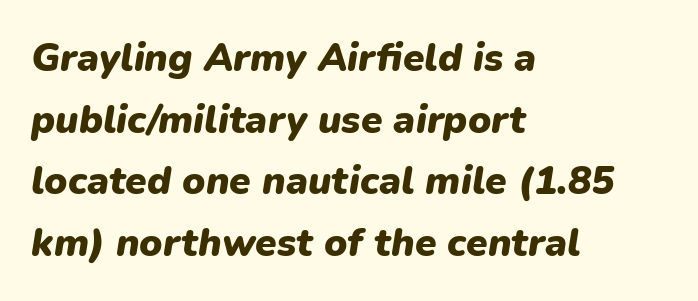
Q: Is the text bold? A: Yes.
Q: Is the text italic (slanted)? A: Yes, it leans right by about 9 degrees.
Q: Is the text underlined? A: No.
Q: How is the paragraph aligned? A: Left-aligned.
Q: Is the spacing between letters normal or unusually wide? A: Normal.
Q: Is the spacing between lines tight, normal or loose? A: Normal.
Q: Width (condensed, normal, or wide)? A: Normal.
Q: Stroke contrast? A: Low.
Q: x-height? A: Medium.
Q: Monospaced? A: No.
